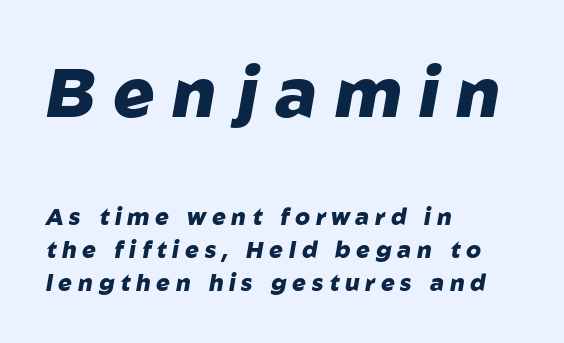
Q: Is the text bold? A: Yes.
Q: Is the text italic (slanted)? A: Yes, it leans right by about 10 degrees.
Q: Is the text underlined? A: No.
Q: How is the paragraph aligned? A: Left-aligned.
Q: Is the spacing between letters normal or unusually wide? A: Unusually wide.
Q: Is the spacing between lines tight, normal or loose? A: Normal.
Q: Which block of text is set in a larger size, the first (top) or the second (bottom)? A: The first (top) one.
Q: Width (condensed, normal, or wide)? A: Normal.
Q: Stroke contrast? A: Low.
Q: x-height? A: Medium.
Q: Monospaced? A: No.
